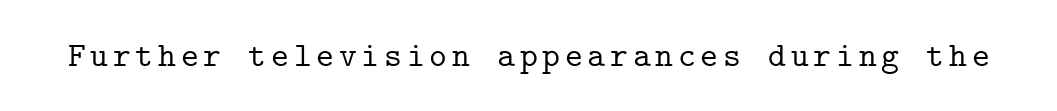
{"serif": "yes", "italic": "no", "width": "normal", "stroke_contrast": "low", "x_height": "medium", "monospaced": "yes", "underline": "no", "glyph_px": 34}
